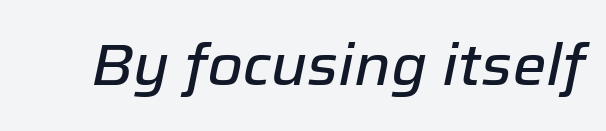
Q: Is the text italic (slanted)? A: Yes, it leans right by about 12 degrees.
Q: Is the text underlined? A: No.
Q: Is the spacing between letters normal or unusually wide? A: Normal.
Q: Width (condensed, normal, or wide)? A: Normal.
Q: Stroke contrast? A: Low.
Q: x-height? A: Medium.
Q: Monospaced? A: No.
